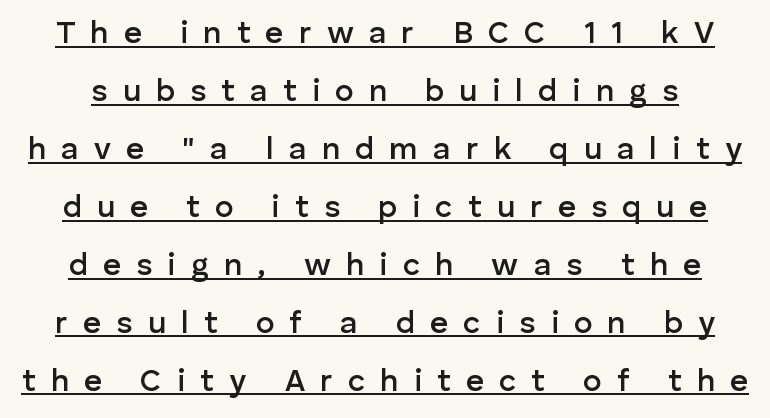
Q: Is the text bold? A: Semi-bold.
Q: Is the text italic (slanted)? A: No, it is upright.
Q: Is the typeface a serif or a sans-serif typeface? A: Sans-serif.
Q: Is the text underlined? A: Yes.
Q: Is the spacing between letters normal or unusually wide? A: Unusually wide.
Q: Width (condensed, normal, or wide)? A: Normal.
Q: Stroke contrast? A: Low.
Q: x-height? A: Medium.
Q: Monospaced? A: No.
